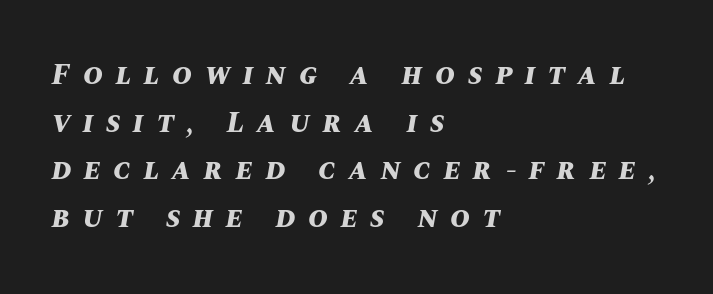
Q: Is the text bold? A: Yes.
Q: Is the text italic (slanted)? A: Yes, it leans right by about 10 degrees.
Q: Is the text underlined? A: No.
Q: How is the paragraph aligned? A: Left-aligned.
Q: Is the spacing between letters normal or unusually wide? A: Unusually wide.
Q: Is the spacing between lines tight, normal or loose? A: Normal.
Q: Width (condensed, normal, or wide)? A: Normal.
Q: Stroke contrast? A: Medium.
Q: x-height? A: Large.
Q: Monospaced? A: No.
